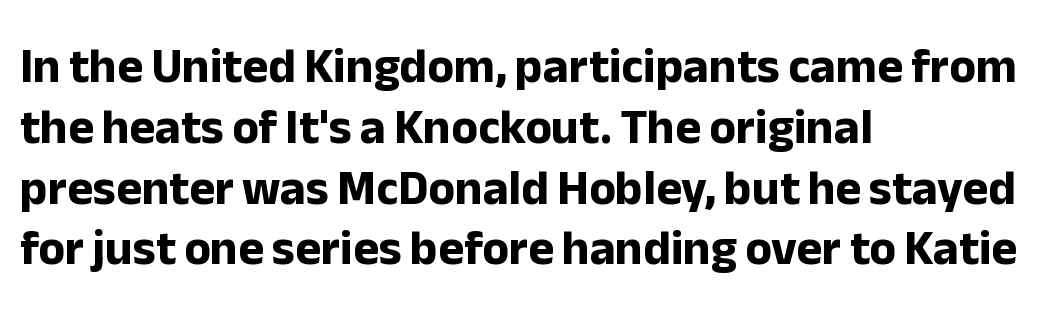
{"serif": "no", "italic": "no", "bold": "yes", "weight": "bold", "width": "normal", "stroke_contrast": "low", "x_height": "medium", "monospaced": "no", "underline": "no", "align": "left", "line_spacing_ratio": 1.24, "letter_spacing": "normal", "letter_spacing_em": 0.0, "glyph_px": 49}
